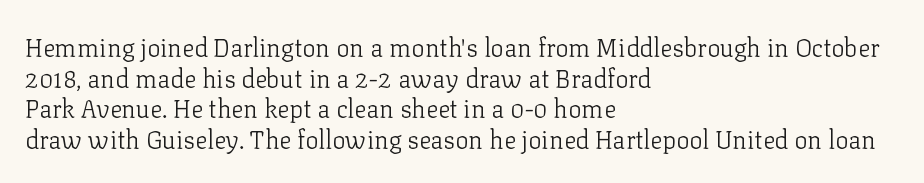
The image shows 25 px text type, upright; set left-aligned, line spacing 1.23x, normal letter spacing, not underlined.
